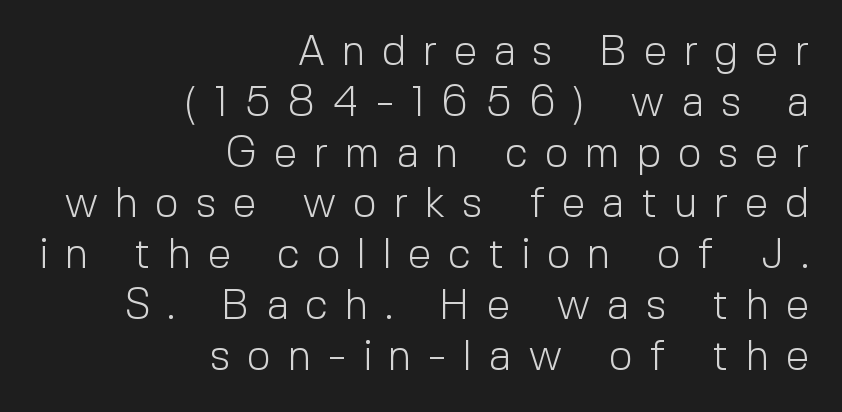
{"serif": "no", "italic": "no", "bold": "no", "weight": "light", "width": "normal", "x_height": "medium", "monospaced": "no", "underline": "no", "align": "right", "line_spacing_ratio": 1.21, "letter_spacing": "wide", "letter_spacing_em": 0.4, "glyph_px": 42}
